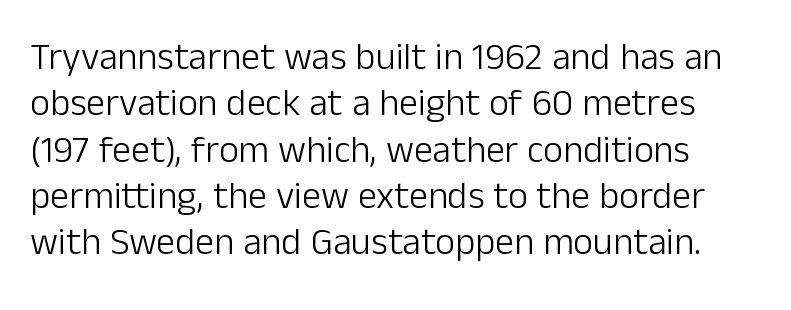
The image shows 38 px light sans-serif type, upright; set line spacing 1.22x, normal letter spacing, not underlined; low stroke contrast and a medium x-height.
